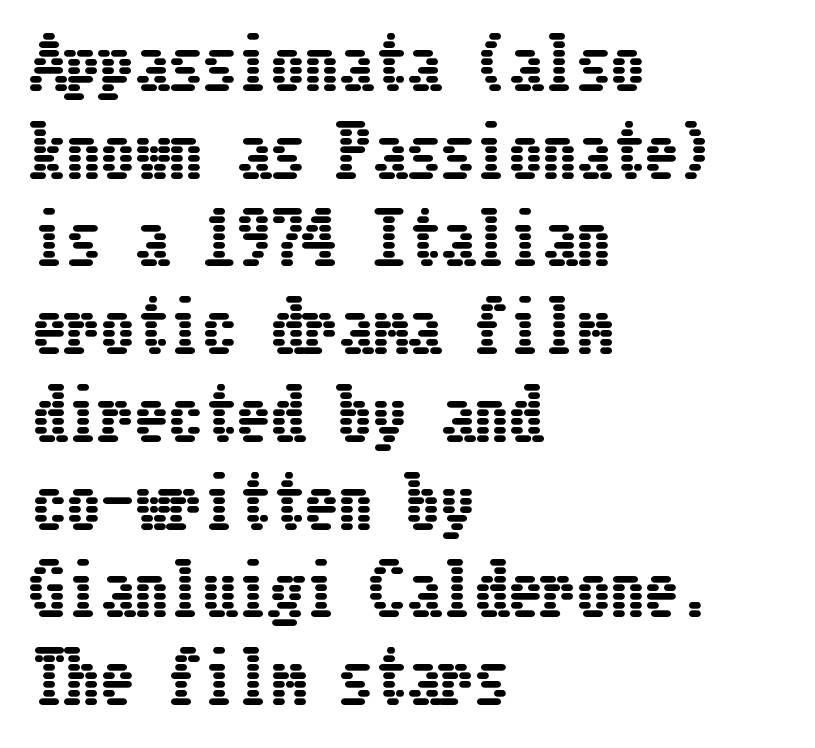
Q: Is the text italic (slanted)? A: No, it is upright.
Q: Is the text underlined? A: No.
Q: How is the paragraph aligned? A: Left-aligned.
Q: Is the spacing between letters normal or unusually wide? A: Normal.
Q: Is the spacing between lines tight, normal or loose? A: Normal.
Q: Width (condensed, normal, or wide)? A: Condensed.
Q: Stroke contrast? A: Low.
Q: x-height? A: Medium.
